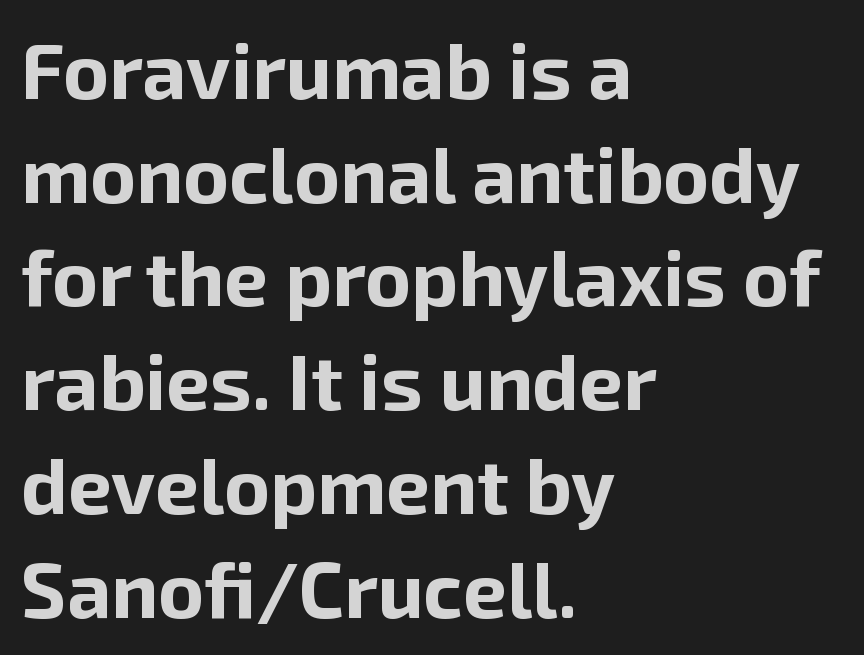
{"serif": "no", "italic": "no", "bold": "yes", "weight": "bold", "width": "normal", "stroke_contrast": "low", "x_height": "medium", "monospaced": "no", "underline": "no", "align": "left", "line_spacing": "normal", "line_spacing_ratio": 1.33, "letter_spacing": "normal", "letter_spacing_em": 0.0, "glyph_px": 78}
